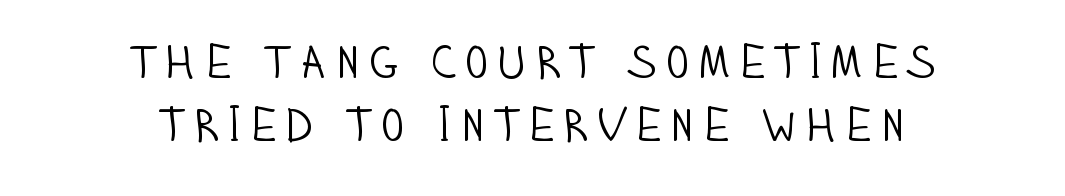
The image shows 47 px light, condensed sans-serif type, upright; set centered, normal line spacing (1.35x), not underlined; low stroke contrast and a large x-height.
